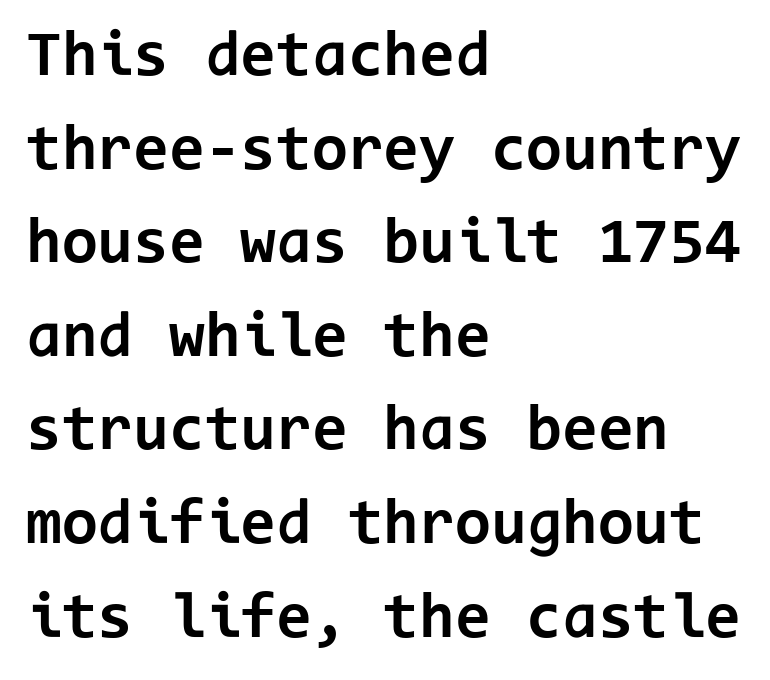
{"serif": "no", "italic": "no", "bold": "yes", "weight": "bold", "width": "normal", "stroke_contrast": "low", "x_height": "medium", "monospaced": "yes", "underline": "no", "align": "left", "line_spacing": "normal", "line_spacing_ratio": 1.44, "letter_spacing": "normal", "letter_spacing_em": 0.0, "glyph_px": 65}
